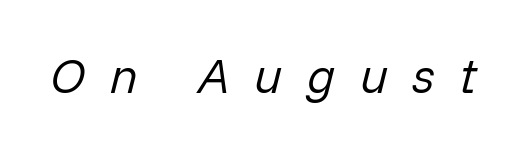
Each stroke keeps to a modest, everyday thickness or less. Honestly, there is no underline to notice here at all. When letters slant like this, we call the style italic. Spacing verdict: proportional, widths tailored to each character. What stands out about the letter spacing? Its width — letters are far apart.
